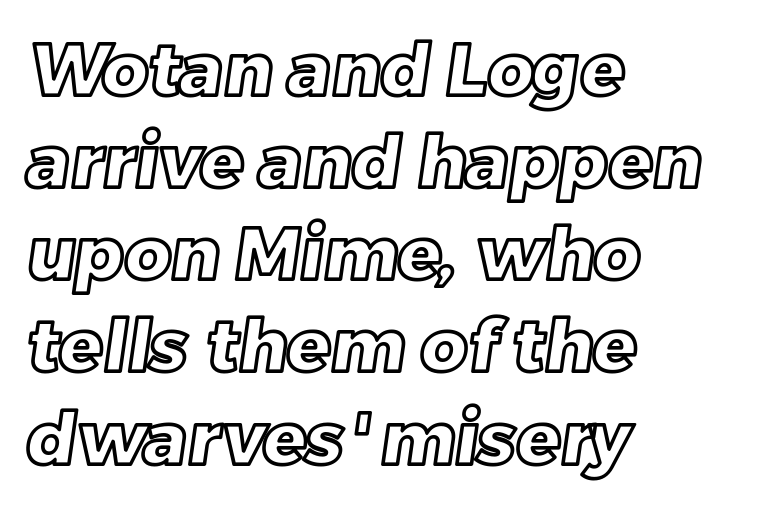
Each letter keeps its own natural width here, so spacing adapts to shape. Has an underline been added? It has not. Reading down the column, the eye jumps a familiar distance to each next line. Alignment: flush left. This sample uses plain, unmodified letter spacing.
